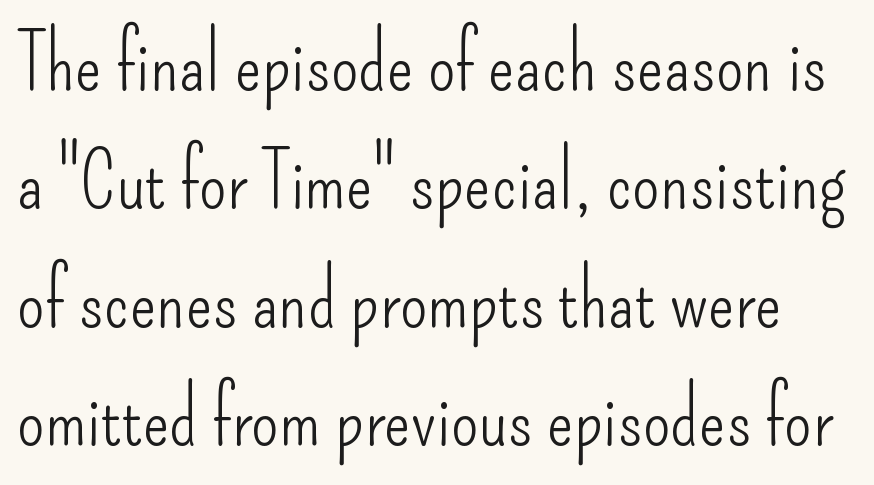
Letters have the restrained weight of plain body copy at most. The lines sit at an ordinary, default distance from one another. Every character sits straight up, as roman type does. Stroke terminals: plain, sans-serif. Do the characters align in a grid? No, the font is proportional. Descenders hang freely into open space.
